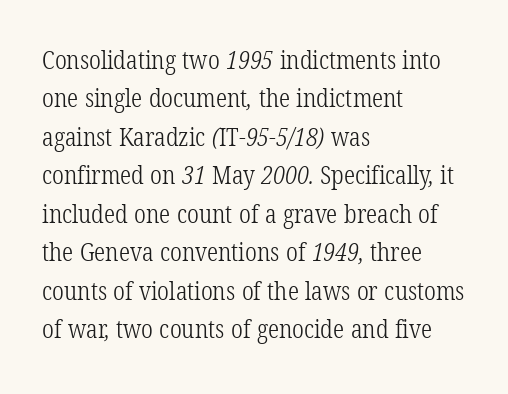
{"bold": "no", "underline": "no", "align": "left", "line_spacing": "normal", "line_spacing_ratio": 1.54, "letter_spacing": "normal", "letter_spacing_em": 0.0, "glyph_px": 25}
